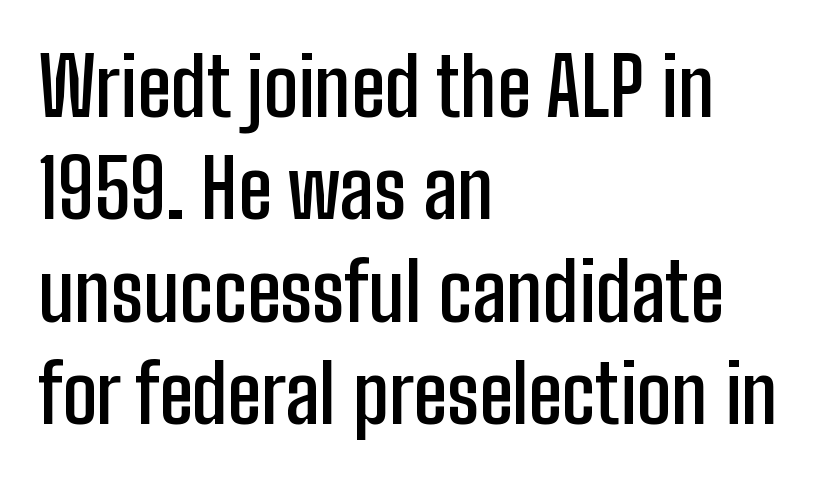
In terms of letterspacing, this is plain default setting. Interline gaps are of average width in this sample. A roman cut, with each character standing at attention. Look at the bottom of the vertical strokes: they stop flat, with no serifs. Beneath every word, the page is bare. The passage shown is typed in a proportional face where columns would drift.
